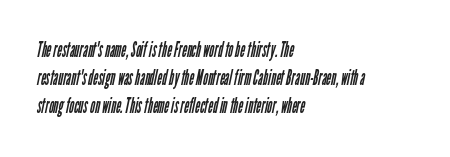
{"bold": "no", "underline": "no", "align": "left", "line_spacing": "normal", "line_spacing_ratio": 1.34, "letter_spacing": "normal", "letter_spacing_em": 0.0, "glyph_px": 21}
